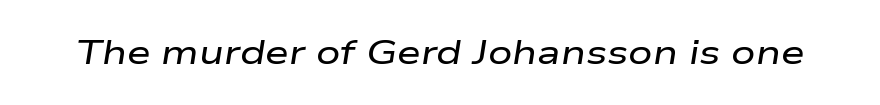
Words appear dense and cohesive because spacing is normal. Quick note: italic. These lines are rendered in a variable-pitch font. The area under the type is left untouched.
